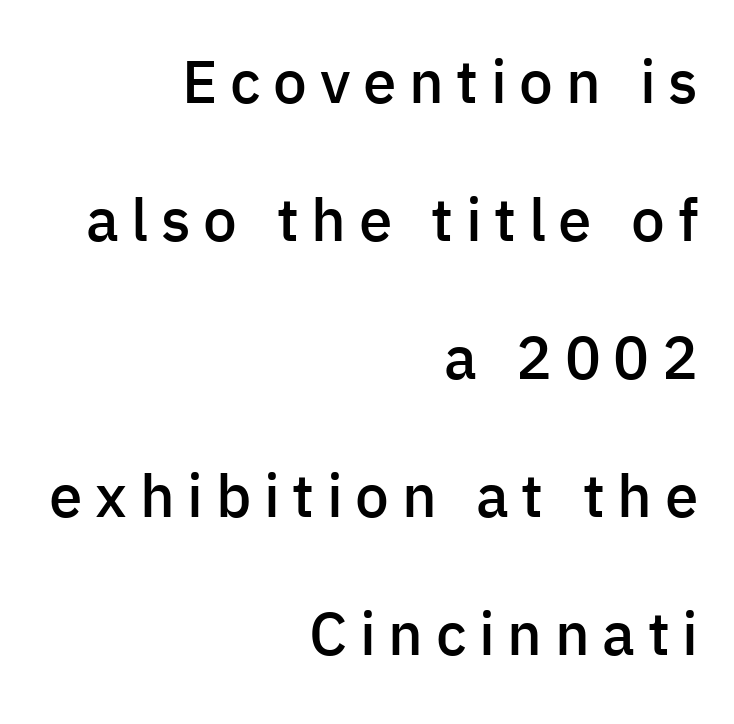
{"serif": "no", "italic": "no", "bold": "semi", "weight": "semibold", "width": "normal", "stroke_contrast": "low", "x_height": "medium", "monospaced": "no", "underline": "no", "align": "right", "line_spacing": "loose", "line_spacing_ratio": 2.3, "letter_spacing": "wide", "letter_spacing_em": 0.21, "glyph_px": 60}
